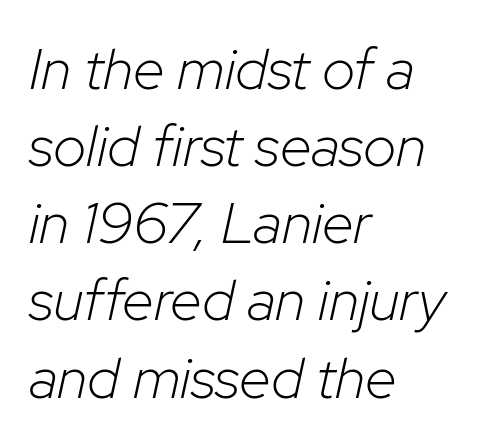
Q: Is the text bold? A: No.
Q: Is the text italic (slanted)? A: Yes, it leans right by about 12 degrees.
Q: Is the text underlined? A: No.
Q: How is the paragraph aligned? A: Left-aligned.
Q: Is the spacing between letters normal or unusually wide? A: Normal.
Q: Is the spacing between lines tight, normal or loose? A: Normal.
Q: Width (condensed, normal, or wide)? A: Normal.
Q: Stroke contrast? A: Low.
Q: x-height? A: Medium.
Q: Monospaced? A: No.
